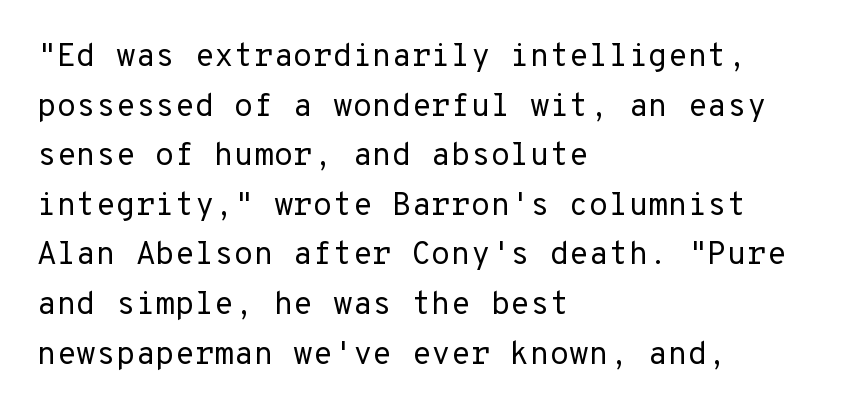
Q: Is the text bold? A: No.
Q: Is the text italic (slanted)? A: No, it is upright.
Q: Is the typeface a serif or a sans-serif typeface? A: Sans-serif.
Q: Is the text underlined? A: No.
Q: How is the paragraph aligned? A: Left-aligned.
Q: Is the spacing between letters normal or unusually wide? A: Normal.
Q: Is the spacing between lines tight, normal or loose? A: Normal.
Q: Width (condensed, normal, or wide)? A: Normal.
Q: Stroke contrast? A: Low.
Q: x-height? A: Medium.
Q: Monospaced? A: Yes.
